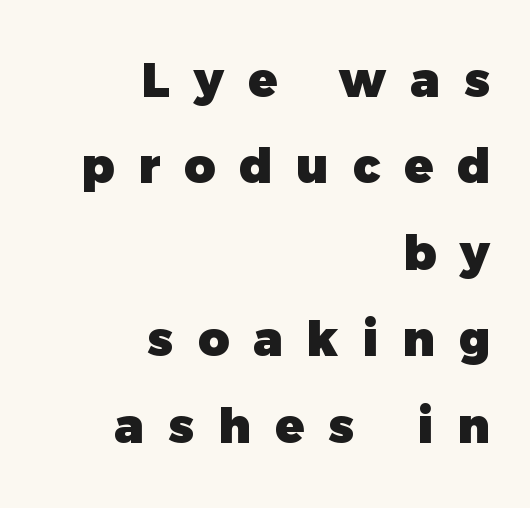
{"serif": "no", "bold": "yes", "weight": "heavy", "width": "normal", "x_height": "medium", "monospaced": "no", "underline": "no", "align": "right", "line_spacing_ratio": 1.8, "letter_spacing": "wide", "letter_spacing_em": 0.5, "glyph_px": 48}
